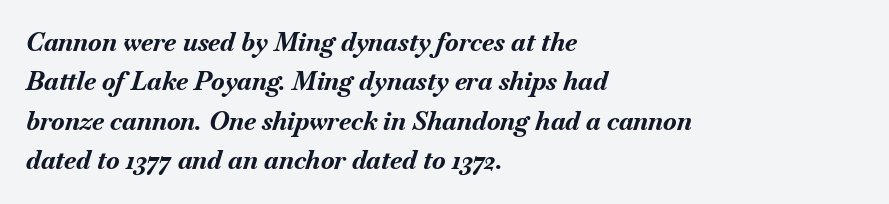
The image shows 25 px bold type, italic (leaning right); set left-aligned, normal line spacing (1.58x), normal letter spacing, not underlined.
